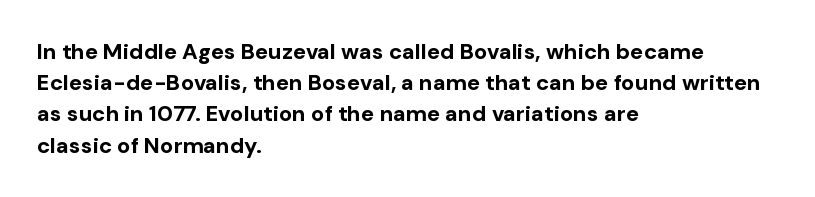
The image shows 22 px bold type, upright; set left-aligned, normal line spacing (1.42x), normal letter spacing, not underlined.
